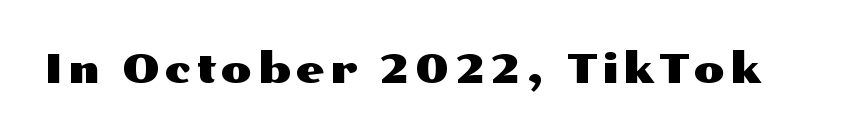
The image shows 41 px wide sans-serif type, upright; set not underlined; medium stroke contrast and a medium x-height.
